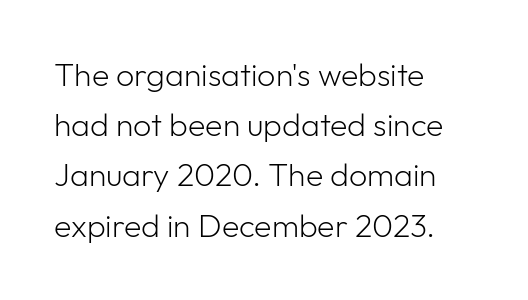
Tall strokes in this sample are plumb rather than angled. Is the block centered? No — it sits flush against the left margin. Proportional: the letters do not fall into vertical columns. The font family rendered here belongs to the sans-serif group. Underlining? Definitely not there.
